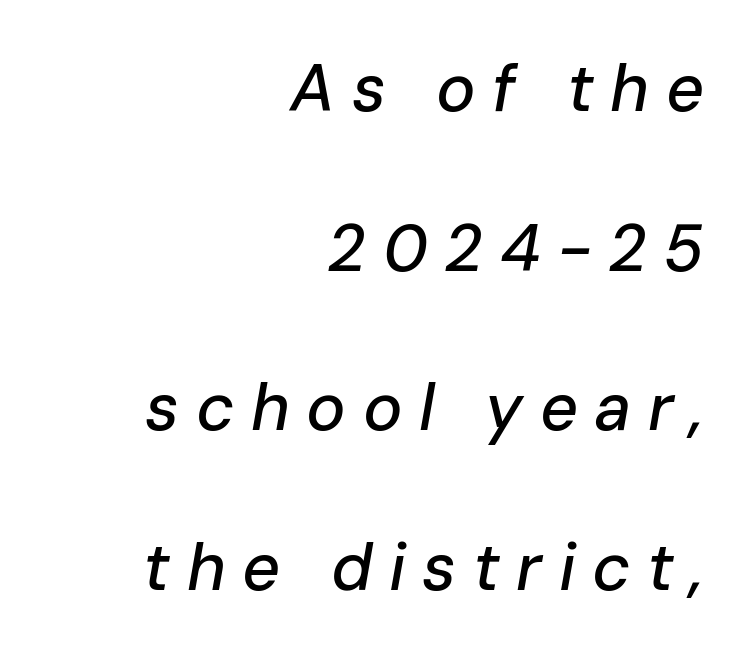
Q: Is the text italic (slanted)? A: Yes, it leans right by about 10 degrees.
Q: Is the text underlined? A: No.
Q: How is the paragraph aligned? A: Right-aligned.
Q: Is the spacing between letters normal or unusually wide? A: Unusually wide.
Q: Is the spacing between lines tight, normal or loose? A: Loose.
Q: Width (condensed, normal, or wide)? A: Normal.
Q: Stroke contrast? A: Low.
Q: x-height? A: Medium.
Q: Monospaced? A: No.
